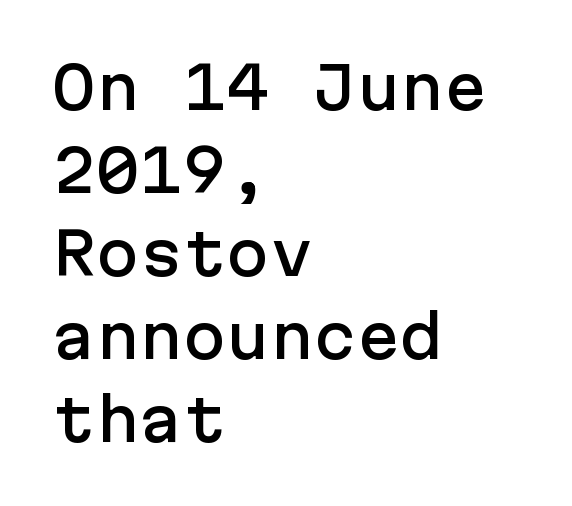
{"serif": "no", "italic": "no", "width": "normal", "stroke_contrast": "low", "x_height": "medium", "underline": "no", "align": "left", "line_spacing": "normal", "line_spacing_ratio": 1.43, "letter_spacing": "normal", "letter_spacing_em": 0.0, "glyph_px": 58}
